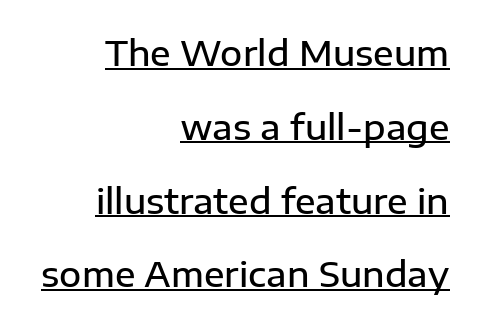
Q: Is the text bold? A: Semi-bold.
Q: Is the text italic (slanted)? A: No, it is upright.
Q: Is the typeface a serif or a sans-serif typeface? A: Sans-serif.
Q: Is the text underlined? A: Yes.
Q: How is the paragraph aligned? A: Right-aligned.
Q: Is the spacing between letters normal or unusually wide? A: Normal.
Q: Is the spacing between lines tight, normal or loose? A: Loose.
Q: Width (condensed, normal, or wide)? A: Normal.
Q: Stroke contrast? A: Low.
Q: x-height? A: Medium.
Q: Monospaced? A: No.
